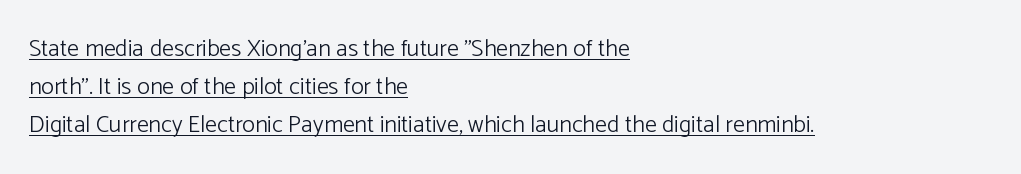
This rendering uses left alignment, leaving the right contour irregular. The rendering uses a moderate line-height, typical for paragraphs. Decoration check: the copy is underlined. Nope, not italic — everything's standing straight. The font is comparable to plain body text, perhaps lighter.
